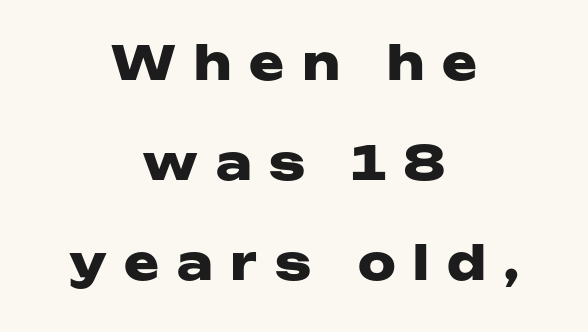
Clear beneath every line of the passage. The whitespace from short lines is split evenly between both sides. The type family on display is of the sans-serif kind. The glyphs have the mass of a bold cut. A roman cut, with each character standing at attention.
